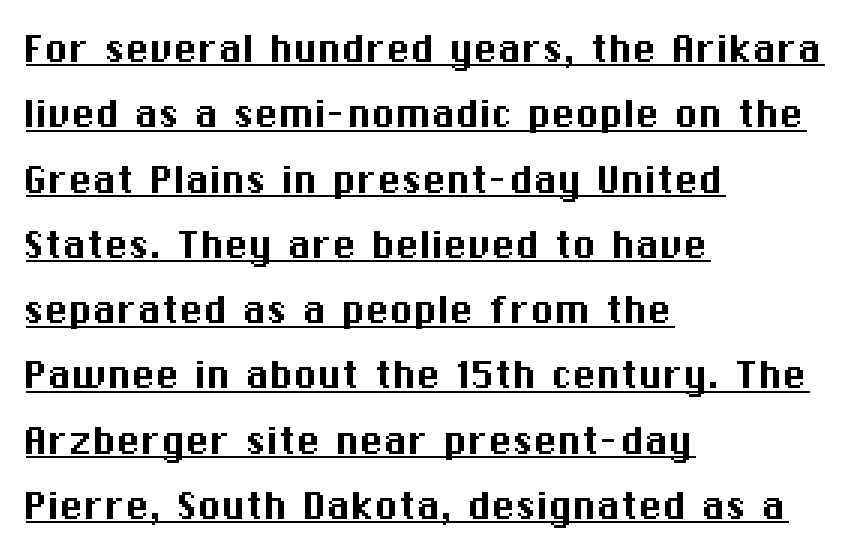
Q: Is the text italic (slanted)? A: No, it is upright.
Q: Is the typeface a serif or a sans-serif typeface? A: Sans-serif.
Q: Is the text underlined? A: Yes.
Q: How is the paragraph aligned? A: Left-aligned.
Q: Is the spacing between letters normal or unusually wide? A: Normal.
Q: Is the spacing between lines tight, normal or loose? A: Normal.
Q: Width (condensed, normal, or wide)? A: Normal.
Q: Stroke contrast? A: Medium.
Q: x-height? A: Medium.
Q: Monospaced? A: No.
